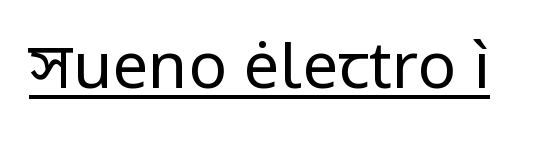
What decoration does the sample have? An underline. No chunkiness to these letters — they're not bold. The line texture is even and compact thanks to regular tracking. The letters stand straight up with perfectly vertical stems.
